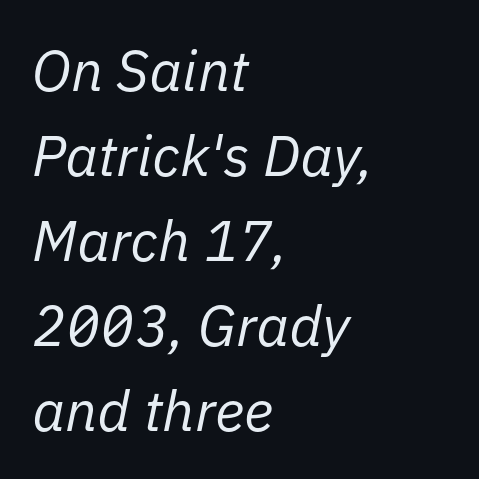
{"italic": "yes", "lean": "right", "slant_degrees": 11, "bold": "no", "weight": "regular", "width": "normal", "stroke_contrast": "low", "x_height": "medium", "monospaced": "no", "underline": "no", "align": "left", "line_spacing": "normal", "line_spacing_ratio": 1.49, "letter_spacing": "normal", "letter_spacing_em": 0.0, "glyph_px": 57}
